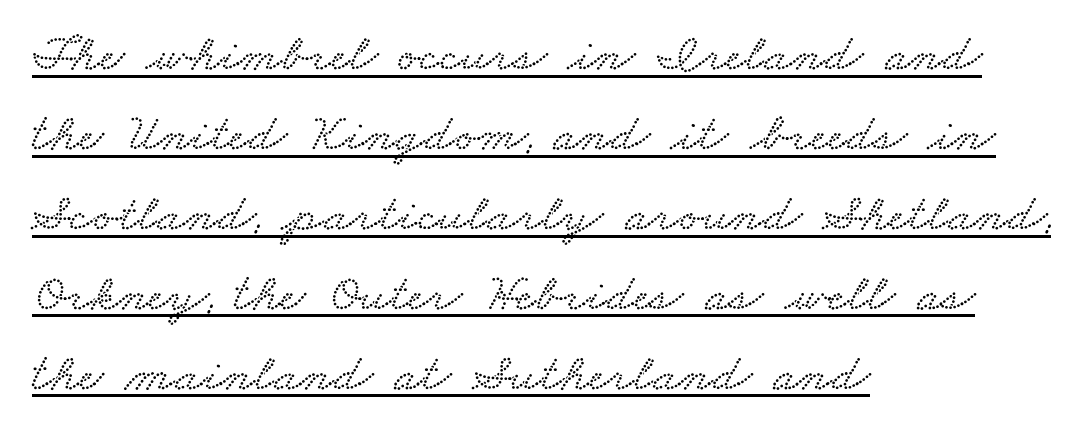
Q: Is the text underlined? A: Yes.
Q: How is the paragraph aligned? A: Left-aligned.
Q: Is the spacing between letters normal or unusually wide? A: Normal.
Q: Is the spacing between lines tight, normal or loose? A: Normal.
Q: Width (condensed, normal, or wide)? A: Wide.
Q: Stroke contrast? A: Low.
Q: x-height? A: Small.
Q: Monospaced? A: No.
